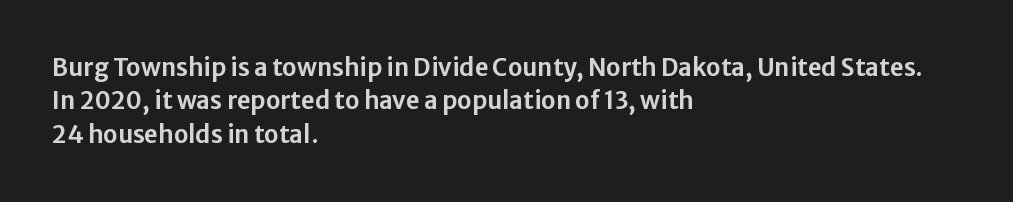
{"italic": "no", "underline": "no", "align": "left", "line_spacing": "normal", "line_spacing_ratio": 1.39, "letter_spacing": "normal", "letter_spacing_em": 0.0, "glyph_px": 24}
